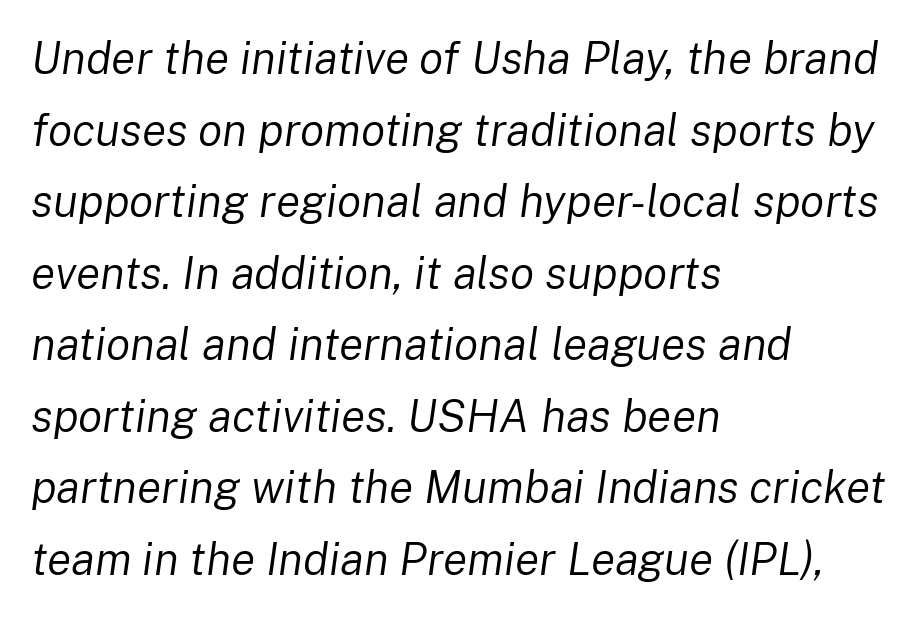
{"italic": "yes", "lean": "right", "slant_degrees": 8, "bold": "no", "weight": "regular", "width": "normal", "stroke_contrast": "low", "x_height": "medium", "monospaced": "no", "underline": "no", "align": "left", "line_spacing": "normal", "line_spacing_ratio": 1.59, "letter_spacing": "normal", "letter_spacing_em": 0.0, "glyph_px": 45}
